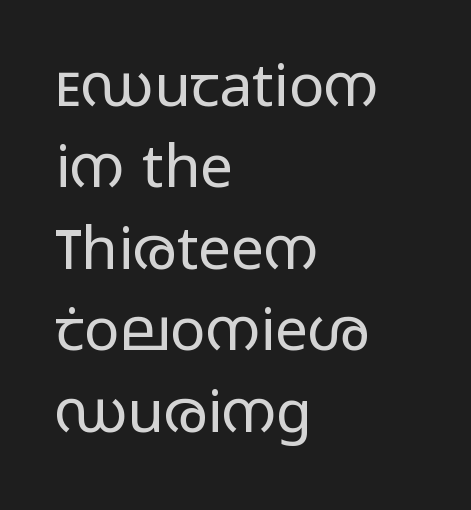
{"serif": "no", "italic": "no", "bold": "no", "weight": "regular", "width": "wide", "stroke_contrast": "low", "x_height": "medium", "monospaced": "no", "underline": "no", "align": "left", "line_spacing": "normal", "line_spacing_ratio": 1.38, "letter_spacing": "normal", "letter_spacing_em": 0.0, "glyph_px": 59}
